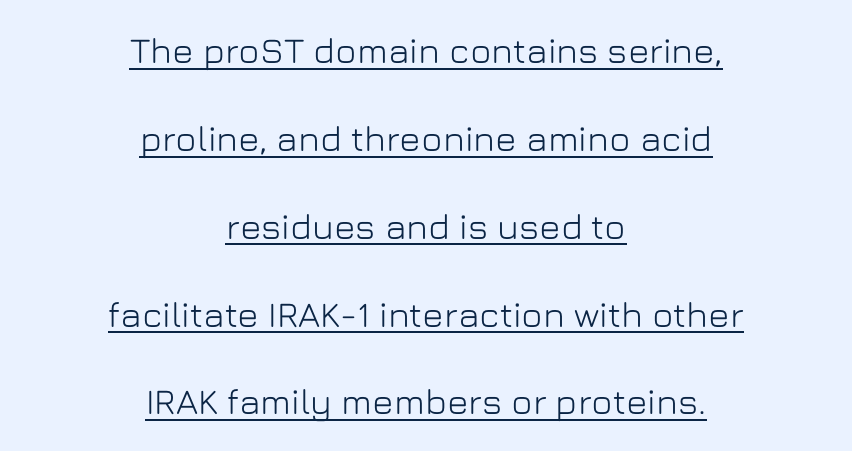
Q: Is the text italic (slanted)? A: No, it is upright.
Q: Is the typeface a serif or a sans-serif typeface? A: Sans-serif.
Q: Is the text underlined? A: Yes.
Q: How is the paragraph aligned? A: Centered.
Q: Is the spacing between letters normal or unusually wide? A: Normal.
Q: Is the spacing between lines tight, normal or loose? A: Loose.
Q: Width (condensed, normal, or wide)? A: Normal.
Q: Stroke contrast? A: Low.
Q: x-height? A: Medium.
Q: Monospaced? A: No.
